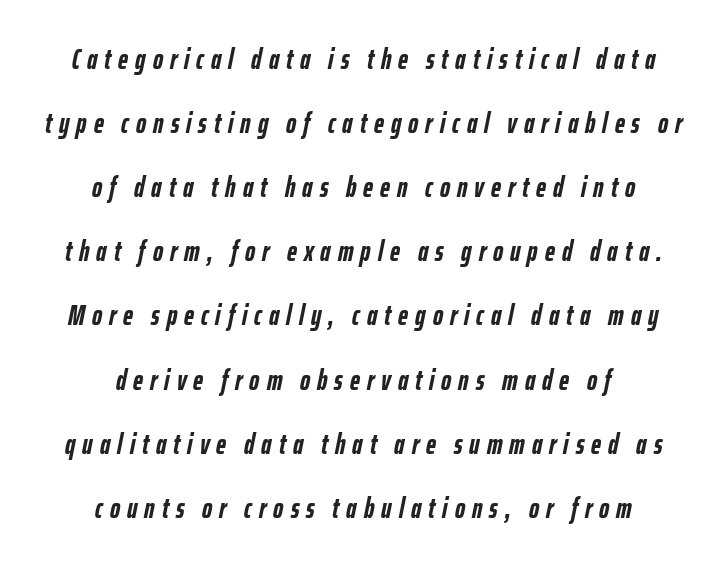
The image shows 28 px semibold, condensed type, italic (leaning right); set centered, loose line spacing (2.29x), unusually wide letter spacing (+0.25 em), not underlined; low stroke contrast and a medium x-height.
